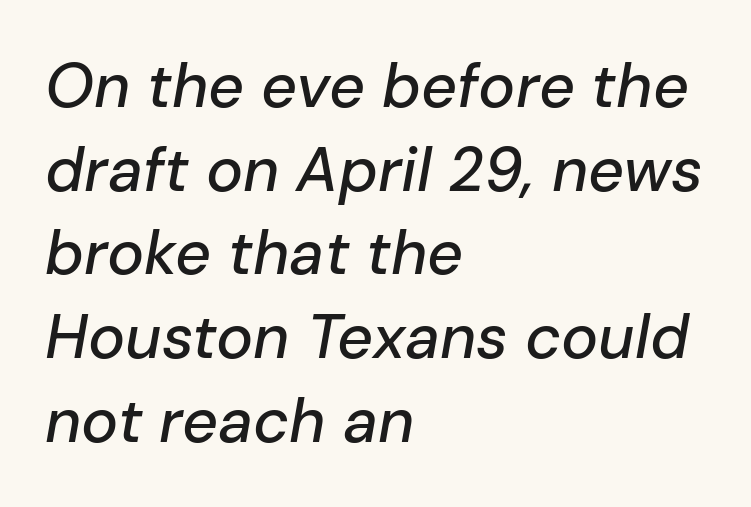
{"italic": "yes", "lean": "right", "slant_degrees": 10, "width": "normal", "stroke_contrast": "low", "x_height": "medium", "monospaced": "no", "underline": "no", "align": "left", "line_spacing": "normal", "line_spacing_ratio": 1.35, "letter_spacing": "normal", "letter_spacing_em": 0.0, "glyph_px": 62}
